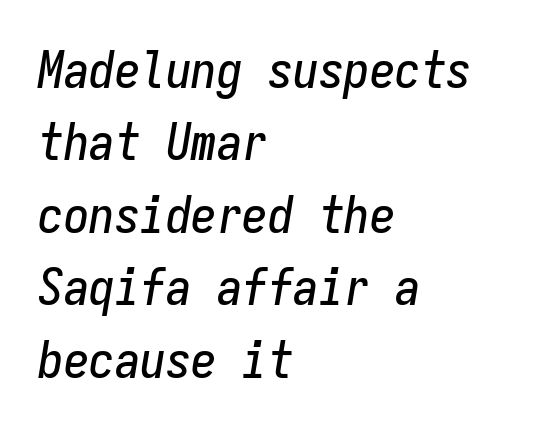
This is oblique type, the kind used for emphasis or titles. These lines are set flush left with a ragged right edge. Just letters on the line, the space beneath them empty. The passage shown has conventional tracking throughout. This sample has the even, mechanical cadence of fixed-width lettering. Leading: standard.
